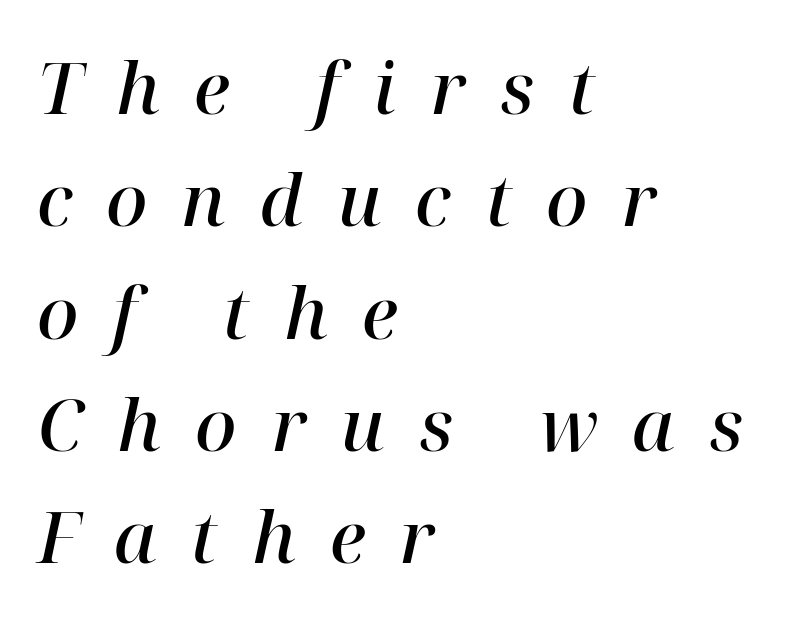
The image shows 72 px semibold serif type, italic (leaning right); set left-aligned, normal line spacing (1.56x), unusually wide letter spacing (+0.47 em), not underlined; high stroke contrast and a medium x-height.
